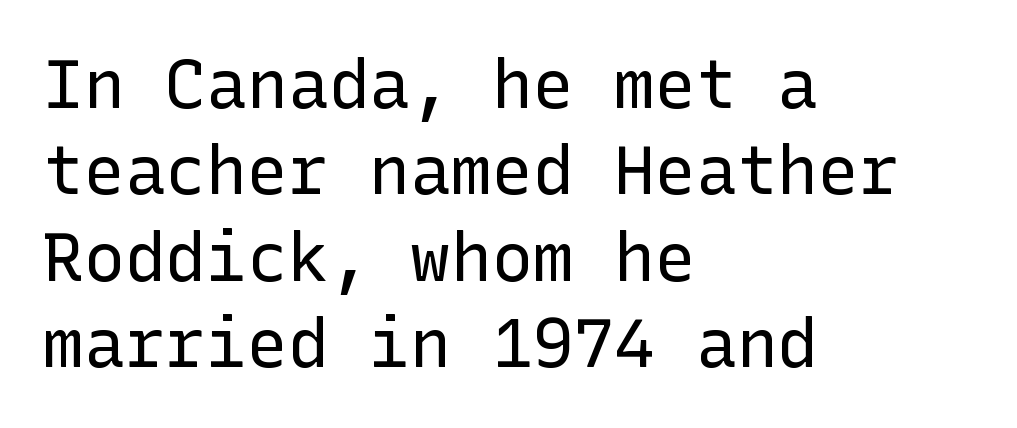
The image shows 68 px regular-weight sans-serif type, upright; set left-aligned, normal line spacing (1.27x), normal letter spacing, not underlined; low stroke contrast and a medium x-height.
